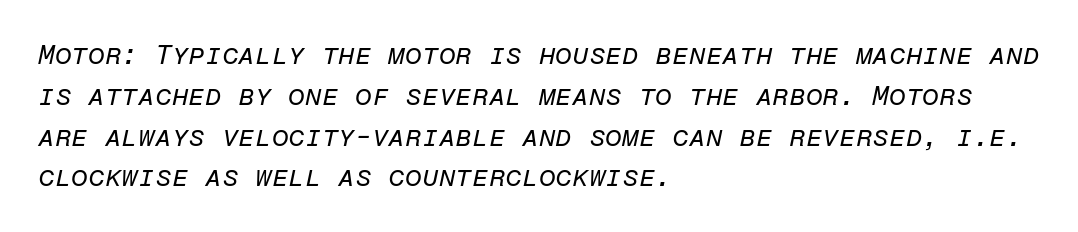
The image shows 27 px text type, italic (leaning right); set left-aligned, normal line spacing (1.51x), normal letter spacing, not underlined.
